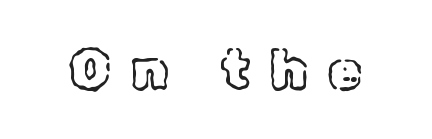
Character widths vary here, with narrow letters taking less room than wide ones. Descenders hang freely into open space. Rendered with straight, roman letterforms. A typesetter would call this heavily tracked-out type.
